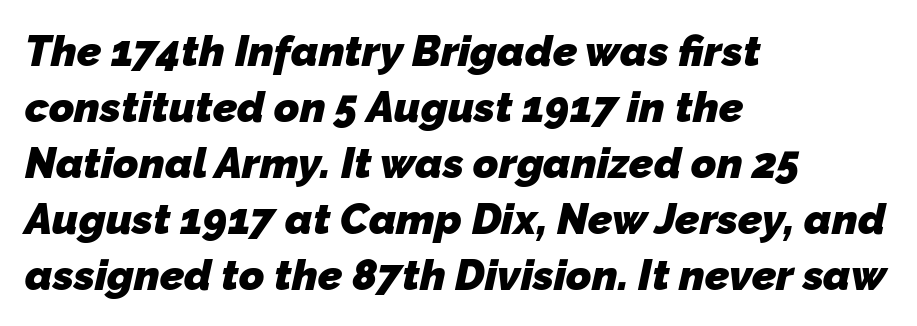
The image shows 43 px heavy sans-serif type; set left-aligned, normal line spacing (1.3x), normal letter spacing, not underlined; low stroke contrast and a medium x-height.
